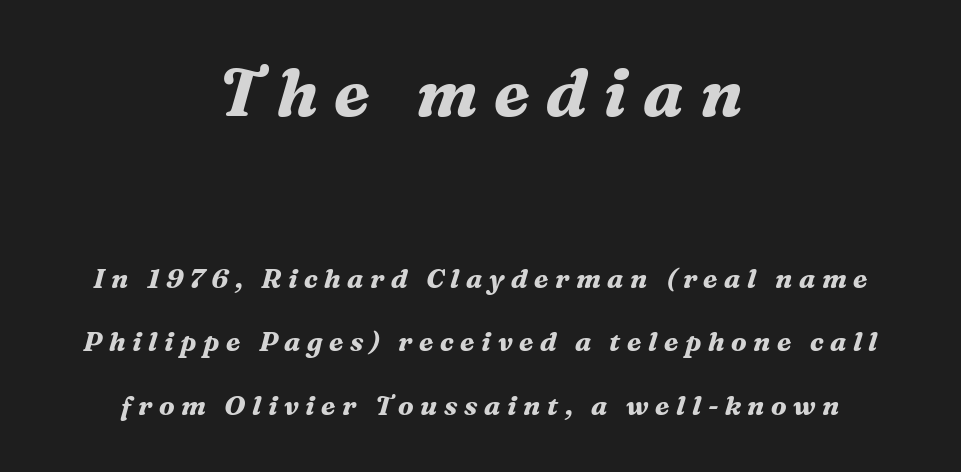
The glyphs are unaccompanied by any horizontal stroke below them. The letters in the upper block stand taller than those in the block below. The lines are spread far apart with generous leading. Note: serifs present on the glyphs. The passage shown is typed in a proportional face where columns would drift.
